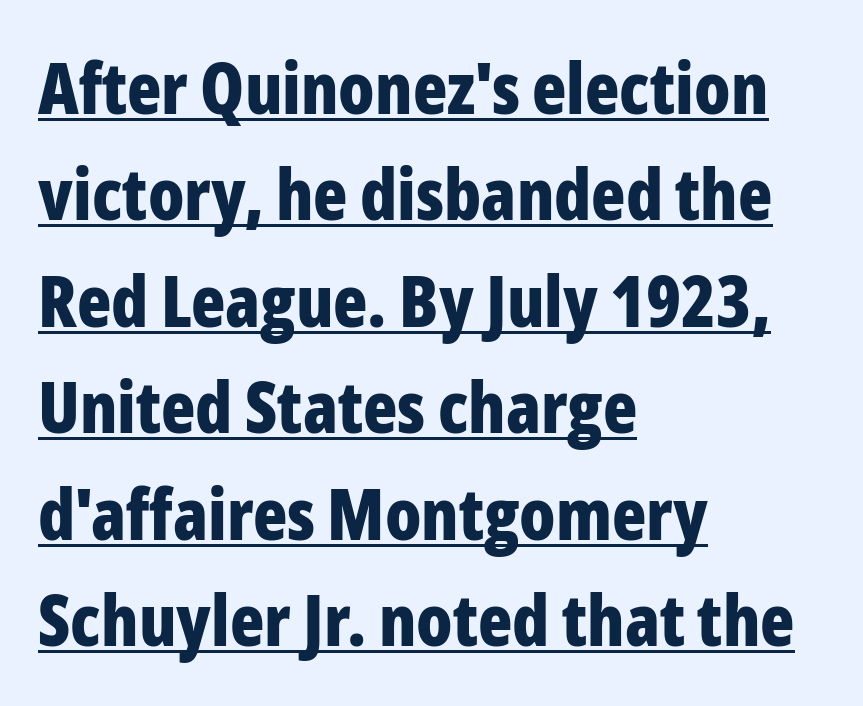
Q: Is the text bold? A: Yes.
Q: Is the text italic (slanted)? A: No, it is upright.
Q: Is the typeface a serif or a sans-serif typeface? A: Sans-serif.
Q: Is the text underlined? A: Yes.
Q: How is the paragraph aligned? A: Left-aligned.
Q: Is the spacing between letters normal or unusually wide? A: Normal.
Q: Is the spacing between lines tight, normal or loose? A: Normal.
Q: Width (condensed, normal, or wide)? A: Condensed.
Q: Stroke contrast? A: Low.
Q: x-height? A: Medium.
Q: Monospaced? A: No.
